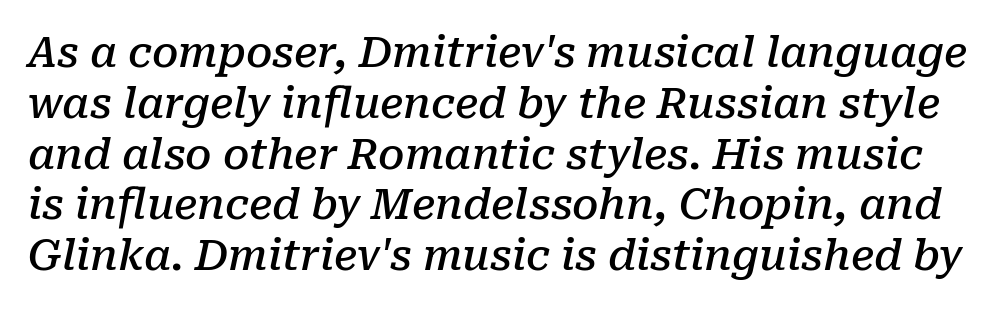
The image shows 42 px semibold serif type, italic (leaning right); set line spacing 1.21x, normal letter spacing, not underlined; low stroke contrast and a medium x-height.
